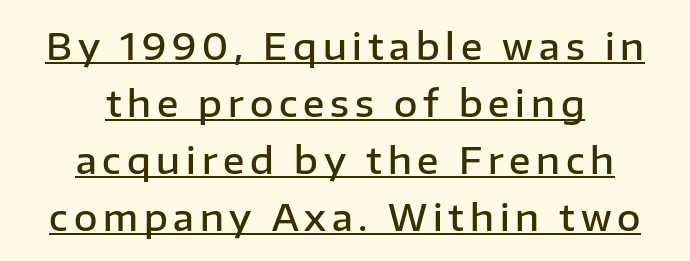
Think of a printed novel: that variable character pitch is what you see here. The whitespace from short lines is split evenly between both sides. Vertical spacing — default. Is there any slant? The stems are plumb. A baseline rule has been typeset under these characters. Students, this is semibold: more ink than regular, less than bold.
